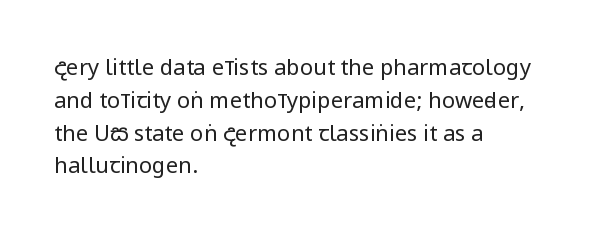
The image shows 22 px text type, upright; set left-aligned, normal line spacing (1.49x), normal letter spacing, not underlined.
